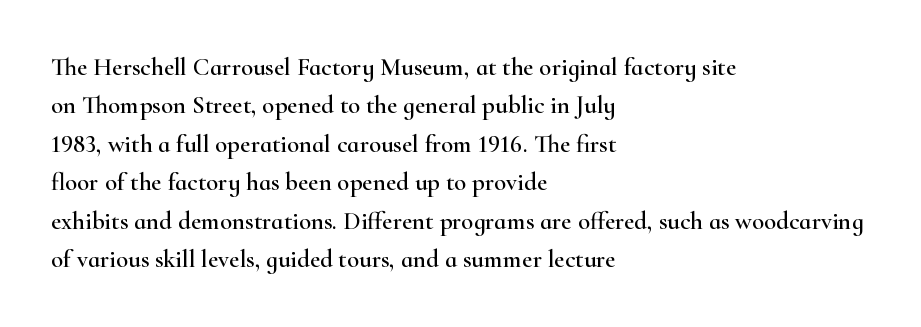
Q: Is the text italic (slanted)? A: No, it is upright.
Q: Is the text underlined? A: No.
Q: How is the paragraph aligned? A: Left-aligned.
Q: Is the spacing between letters normal or unusually wide? A: Normal.
Q: Is the spacing between lines tight, normal or loose? A: Normal.
